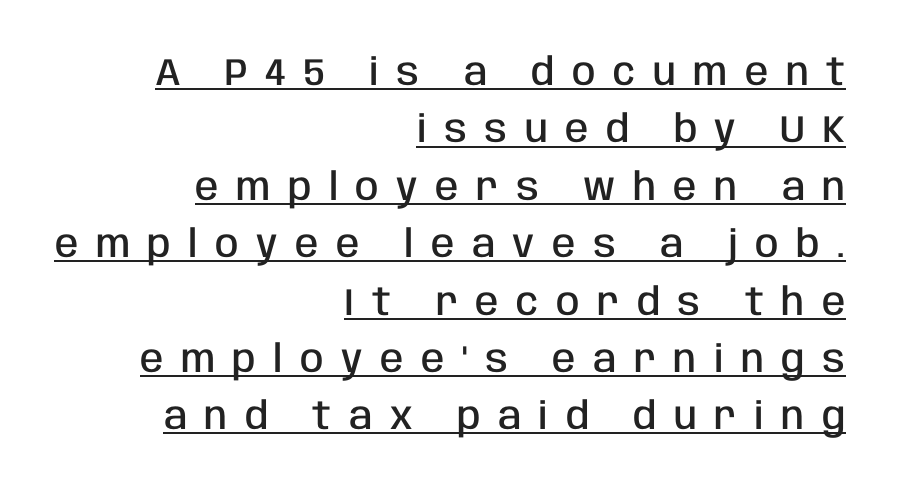
Q: Is the text bold? A: Semi-bold.
Q: Is the text italic (slanted)? A: No, it is upright.
Q: Is the typeface a serif or a sans-serif typeface? A: Sans-serif.
Q: Is the text underlined? A: Yes.
Q: How is the paragraph aligned? A: Right-aligned.
Q: Is the spacing between letters normal or unusually wide? A: Unusually wide.
Q: Is the spacing between lines tight, normal or loose? A: Normal.
Q: Width (condensed, normal, or wide)? A: Condensed.
Q: Stroke contrast? A: Low.
Q: x-height? A: Large.
Q: Monospaced? A: No.
